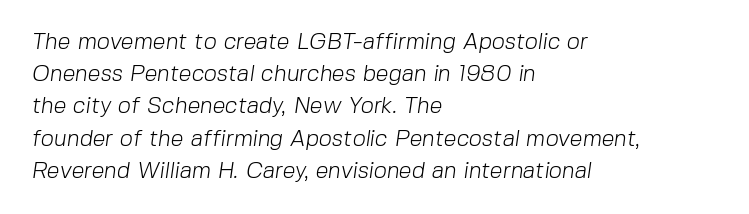
Q: Is the text bold? A: No.
Q: Is the text underlined? A: No.
Q: How is the paragraph aligned? A: Left-aligned.
Q: Is the spacing between letters normal or unusually wide? A: Normal.
Q: Is the spacing between lines tight, normal or loose? A: Normal.
